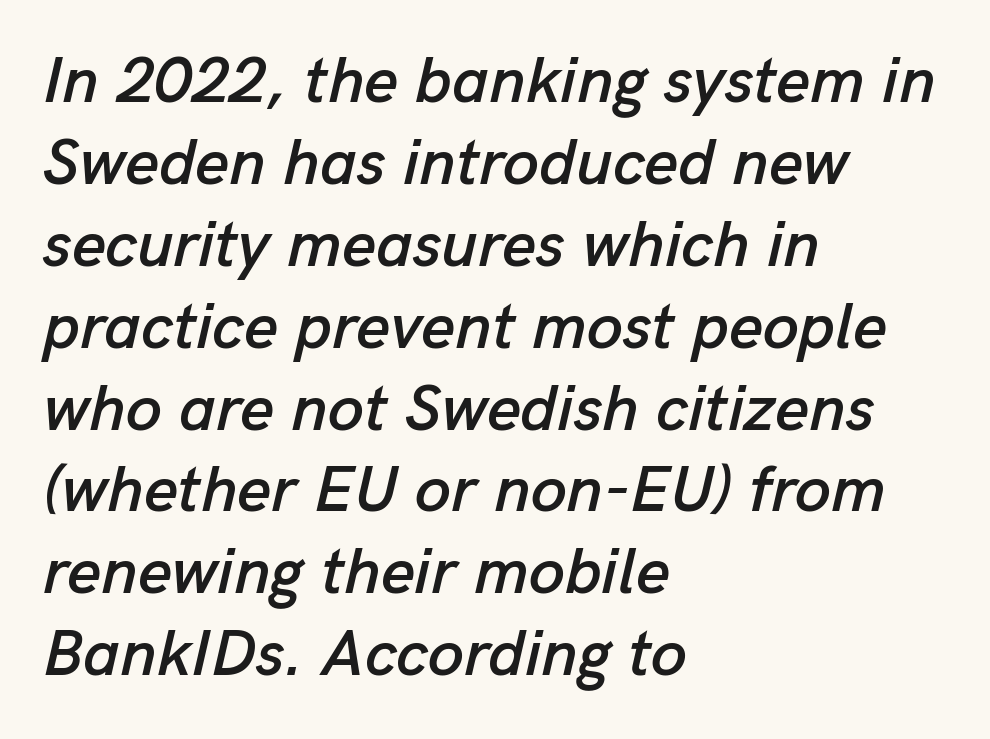
The image shows 65 px text type, italic (leaning right); set left-aligned, normal line spacing (1.26x), normal letter spacing, not underlined; low stroke contrast and a medium x-height.
